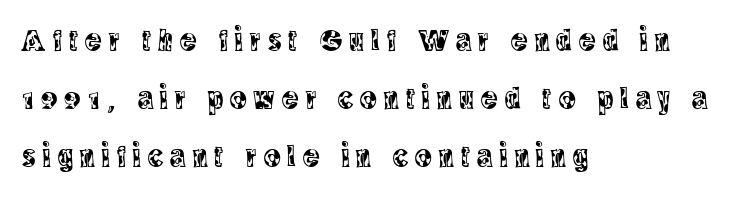
The letters advance in unequal steps, a hallmark of proportional type. The gap between lines stays unmarked. This is serif lettering, the kind often seen in printed books. What stands out about the letter spacing? Its width — letters are far apart.
